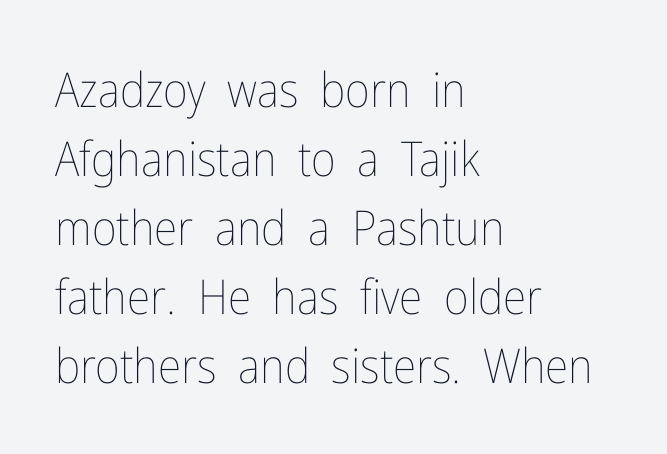
Q: Is the text bold? A: No.
Q: Is the text italic (slanted)? A: No, it is upright.
Q: Is the text underlined? A: No.
Q: How is the paragraph aligned? A: Left-aligned.
Q: Is the spacing between letters normal or unusually wide? A: Normal.
Q: Is the spacing between lines tight, normal or loose? A: Normal.
Q: Width (condensed, normal, or wide)? A: Condensed.
Q: Stroke contrast? A: Low.
Q: x-height? A: Medium.
Q: Monospaced? A: No.
